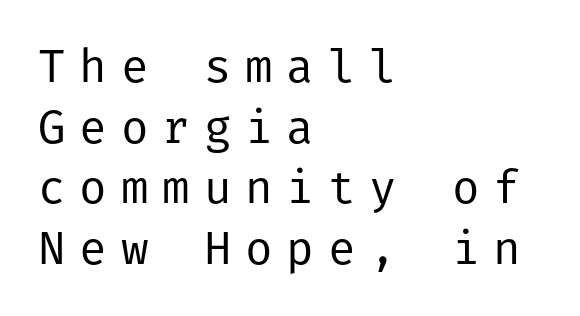
Q: Is the text bold? A: No.
Q: Is the text italic (slanted)? A: No, it is upright.
Q: Is the typeface a serif or a sans-serif typeface? A: Sans-serif.
Q: Is the text underlined? A: No.
Q: How is the paragraph aligned? A: Left-aligned.
Q: Is the spacing between letters normal or unusually wide? A: Unusually wide.
Q: Is the spacing between lines tight, normal or loose? A: Normal.
Q: Width (condensed, normal, or wide)? A: Normal.
Q: Stroke contrast? A: Low.
Q: x-height? A: Medium.
